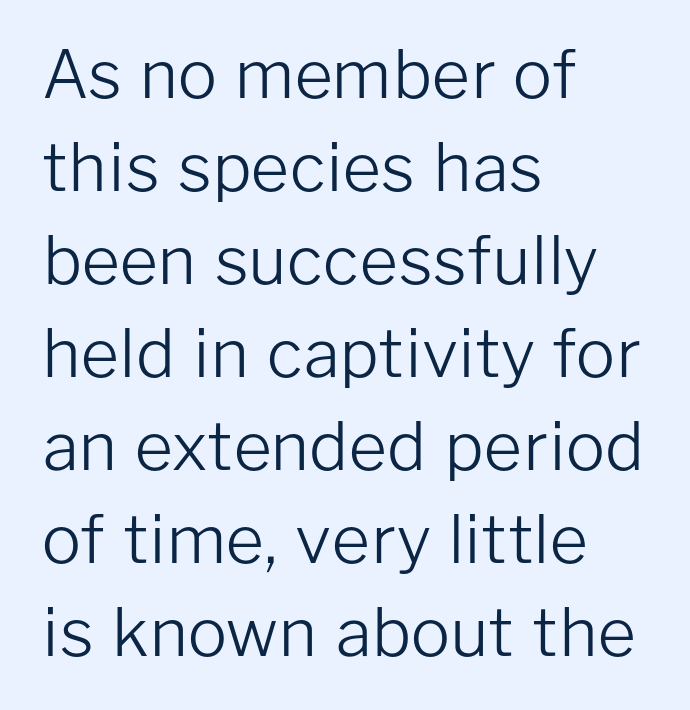
Q: Is the text bold? A: No.
Q: Is the text italic (slanted)? A: No, it is upright.
Q: Is the typeface a serif or a sans-serif typeface? A: Sans-serif.
Q: Is the text underlined? A: No.
Q: How is the paragraph aligned? A: Left-aligned.
Q: Is the spacing between letters normal or unusually wide? A: Normal.
Q: Is the spacing between lines tight, normal or loose? A: Normal.
Q: Width (condensed, normal, or wide)? A: Normal.
Q: Stroke contrast? A: Low.
Q: x-height? A: Medium.
Q: Monospaced? A: No.
